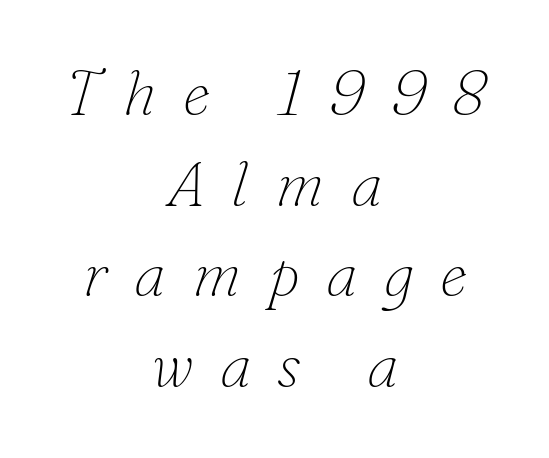
{"serif": "yes", "italic": "yes", "lean": "right", "slant_degrees": 16, "bold": "no", "weight": "thin", "width": "normal", "stroke_contrast": "low", "x_height": "small", "monospaced": "no", "underline": "no", "align": "center", "line_spacing": "normal", "line_spacing_ratio": 1.44, "letter_spacing": "wide", "letter_spacing_em": 0.42, "glyph_px": 63}
